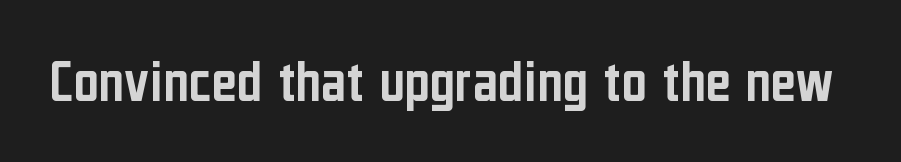
Q: Is the text italic (slanted)? A: No, it is upright.
Q: Is the typeface a serif or a sans-serif typeface? A: Sans-serif.
Q: Is the text underlined? A: No.
Q: Is the spacing between letters normal or unusually wide? A: Normal.
Q: Width (condensed, normal, or wide)? A: Condensed.
Q: Stroke contrast? A: Low.
Q: x-height? A: Medium.
Q: Monospaced? A: No.
